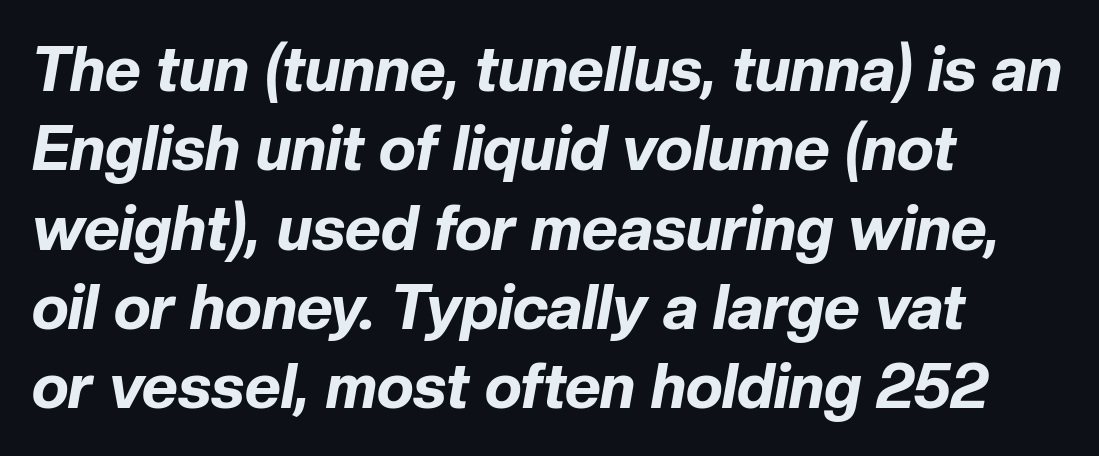
Q: Is the text bold? A: Yes.
Q: Is the text italic (slanted)? A: Yes, it leans right by about 10 degrees.
Q: Is the text underlined? A: No.
Q: How is the paragraph aligned? A: Left-aligned.
Q: Is the spacing between letters normal or unusually wide? A: Normal.
Q: Is the spacing between lines tight, normal or loose? A: Normal.
Q: Width (condensed, normal, or wide)? A: Normal.
Q: Stroke contrast? A: Low.
Q: x-height? A: Medium.
Q: Monospaced? A: No.
